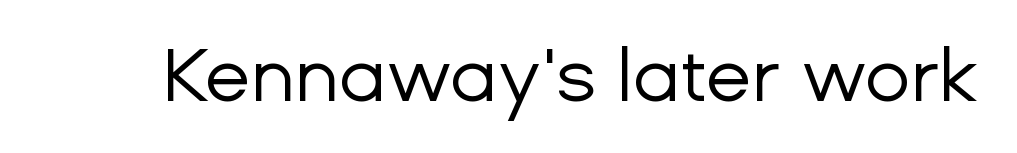
The rendering uses natural spacing where letterforms have individual widths. Default kerning and tracking; the words read as compact shapes. Do the letters lean? They stand straight. Honestly, there is no underline to notice here at all. Each letter's strokes conclude bluntly, with no projecting serifs. Is this a heavy cut? Hardly; it is regular or lighter.
